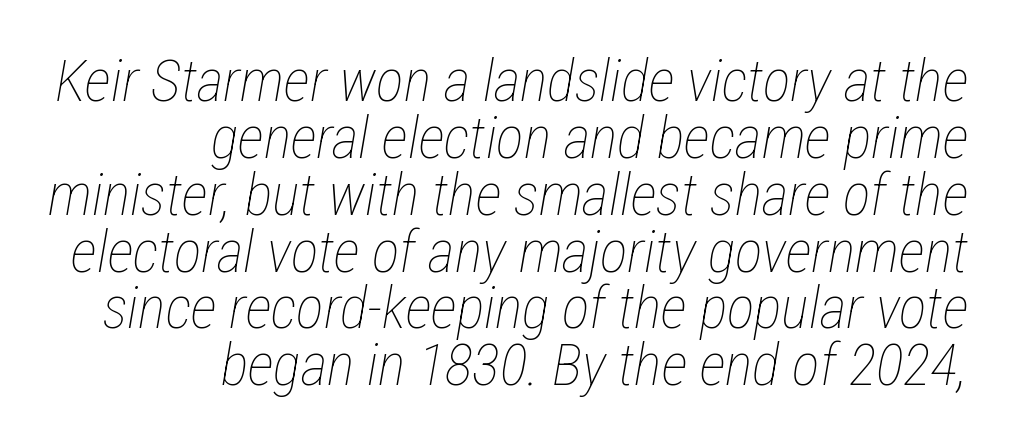
{"italic": "yes", "lean": "right", "slant_degrees": 12, "bold": "no", "weight": "thin", "width": "condensed", "stroke_contrast": "low", "x_height": "medium", "monospaced": "no", "underline": "no", "align": "right", "line_spacing": "tight", "line_spacing_ratio": 0.98, "letter_spacing": "normal", "letter_spacing_em": 0.0, "glyph_px": 58}
